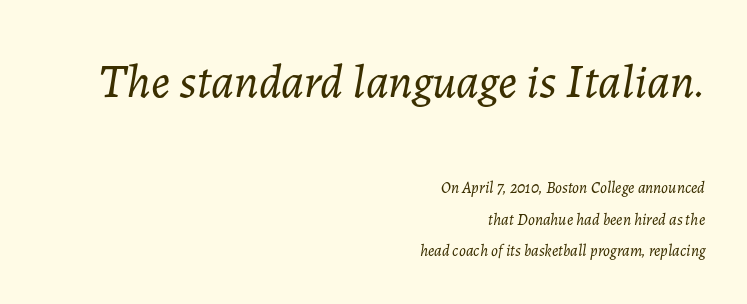
The image shows 48 px light type, italic (leaning right); set right-aligned, loose line spacing (1.96x), normal letter spacing, not underlined; the first (top) block is 3.0x larger; low stroke contrast and a medium x-height.
